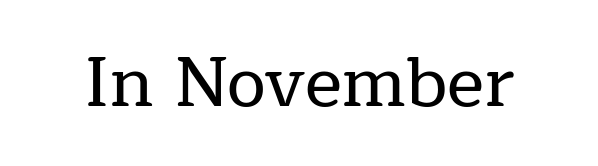
Every stem runs plumb, perpendicular to the baseline. The typeface chosen for these lines features serifs. Any mark beneath the type? The region is blank. In terms of letterspacing, this is plain default setting. Do the characters align in a grid? No, the font is proportional.
